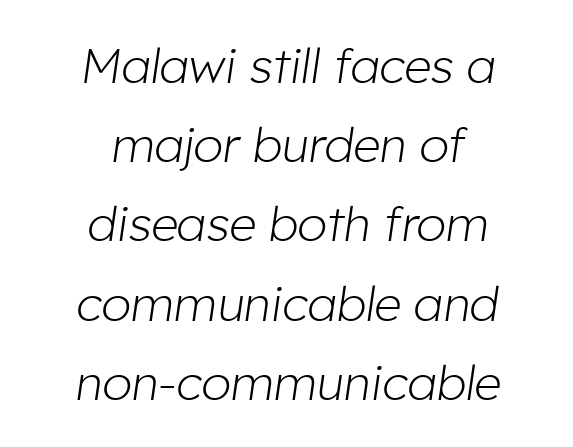
Looks like regular typesetting: each glyph gets only the width it needs. Slant detected: the letters are inclined. Regarding leading, the lines here are spaced in the standard way. Honestly, the letter spacing is just normal — you wouldn't notice it. Notice how the passage keeps no hard edge, just a central spine.
